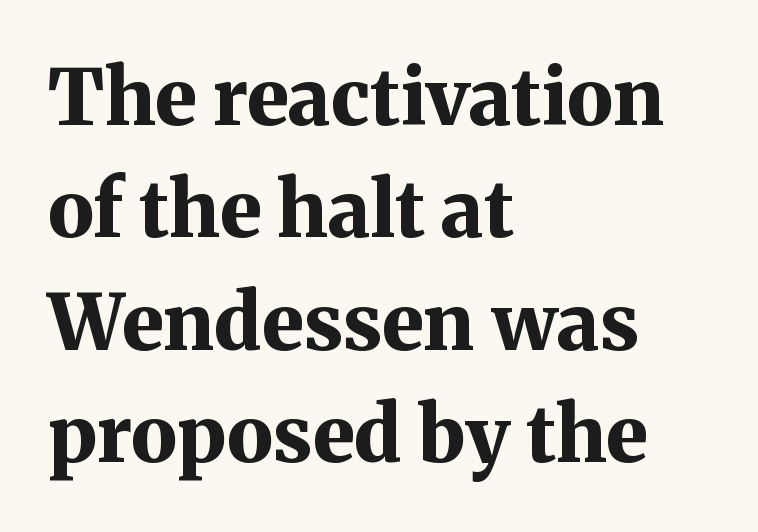
Q: Is the text bold? A: Yes.
Q: Is the text italic (slanted)? A: No, it is upright.
Q: Is the typeface a serif or a sans-serif typeface? A: Serif.
Q: Is the text underlined? A: No.
Q: How is the paragraph aligned? A: Left-aligned.
Q: Is the spacing between letters normal or unusually wide? A: Normal.
Q: Is the spacing between lines tight, normal or loose? A: Normal.
Q: Width (condensed, normal, or wide)? A: Normal.
Q: Stroke contrast? A: Medium.
Q: x-height? A: Medium.
Q: Monospaced? A: No.
